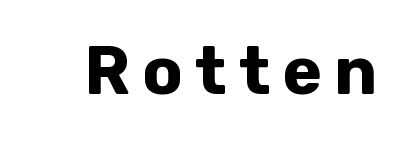
Q: Is the text bold? A: Yes.
Q: Is the text italic (slanted)? A: No, it is upright.
Q: Is the typeface a serif or a sans-serif typeface? A: Sans-serif.
Q: Is the text underlined? A: No.
Q: Width (condensed, normal, or wide)? A: Normal.
Q: Stroke contrast? A: Low.
Q: x-height? A: Medium.
Q: Monospaced? A: No.
